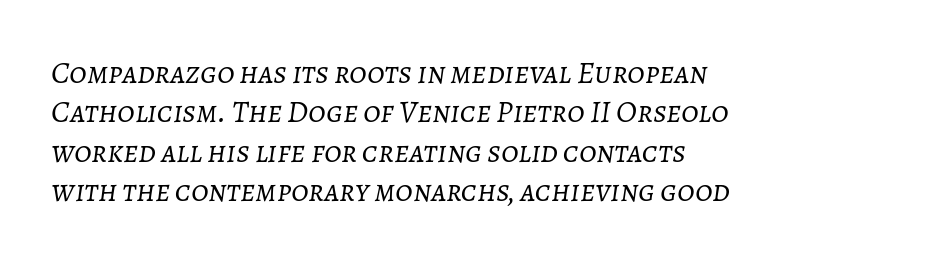
Q: Is the text bold? A: No.
Q: Is the text italic (slanted)? A: Yes, it leans right by about 7 degrees.
Q: Is the text underlined? A: No.
Q: How is the paragraph aligned? A: Left-aligned.
Q: Is the spacing between letters normal or unusually wide? A: Normal.
Q: Is the spacing between lines tight, normal or loose? A: Normal.
Q: Width (condensed, normal, or wide)? A: Normal.
Q: Stroke contrast? A: Low.
Q: x-height? A: Medium.
Q: Monospaced? A: No.
